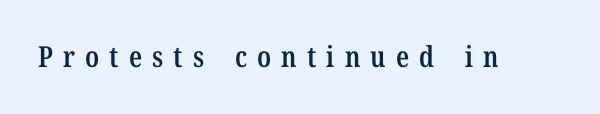
The image shows 29 px semibold, condensed serif type, upright; set unusually wide letter spacing (+0.35 em), not underlined; low stroke contrast and a medium x-height.
